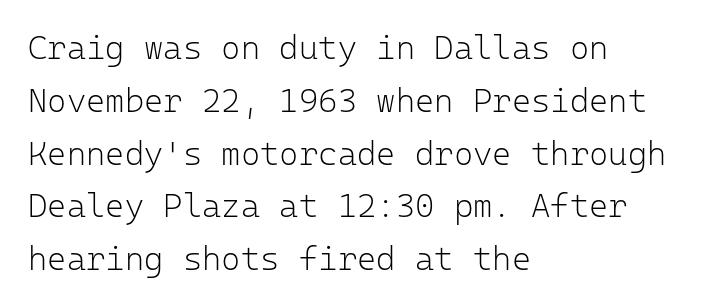
Every character here occupies the same horizontal width, giving the sample a typewriter-like rhythm. Default kerning and tracking; the words read as compact shapes. Check under the words: just untouched page. The characters display no serif detailing; their extremities are plain.
